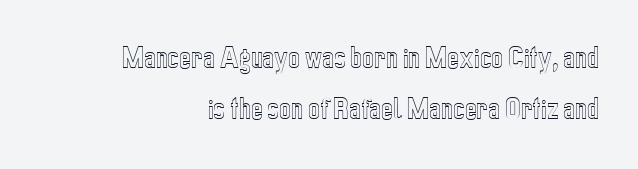
The image shows 25 px text type, upright; set loose line spacing (2.06x), normal letter spacing, not underlined.
